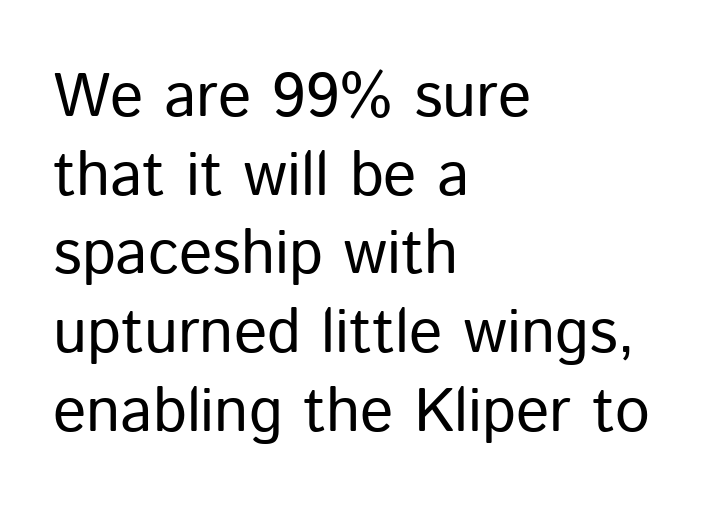
Is the block centered? No — it sits flush against the left margin. The weight tops out at a normal text grade. Do the letters lean? They stand straight. You can tell from the bare stems that sans-serif type was used. Vertically, the passage feels balanced, rows spaced as you'd expect.
